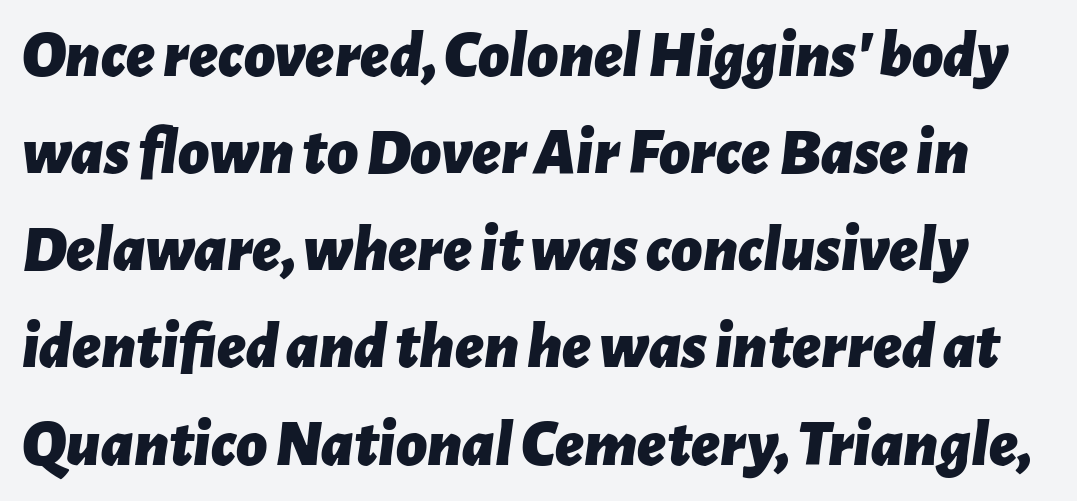
The image shows 67 px bold type, italic (leaning right); set normal line spacing (1.45x), normal letter spacing, not underlined; low stroke contrast and a medium x-height.
